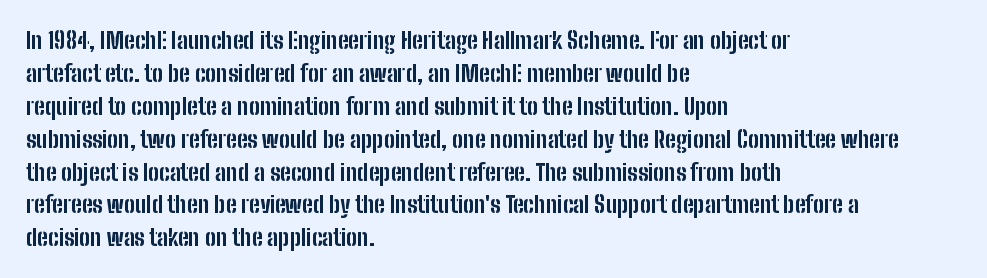
The gaps between neighbouring characters are ordinary and unremarkable. A dark, heavy texture on the line: the type is bold. Leftover space on each line is placed entirely after the last word. Reading down the column, the eye jumps a familiar distance to each next line. This is the regular roman posture of the typeface.
